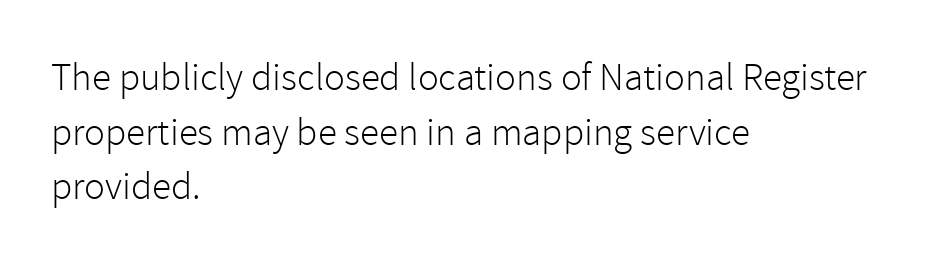
The image shows 39 px light sans-serif type, upright; set left-aligned, normal line spacing (1.4x), normal letter spacing, not underlined; a medium x-height.
